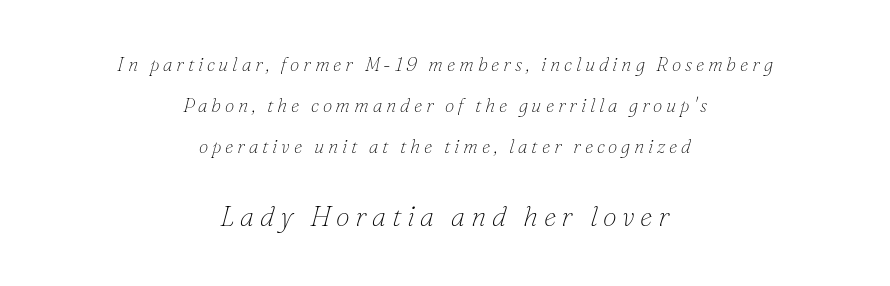
The image shows 28 px thin serif type, italic (leaning right); set centered, loose line spacing (2.16x), unusually wide letter spacing (+0.2 em), not underlined; the second (bottom) block is 1.47x larger; low stroke contrast and a small x-height.
